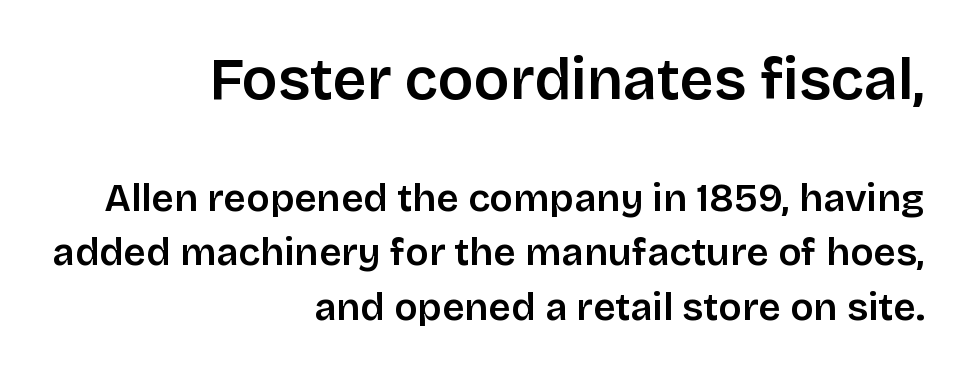
{"serif": "no", "italic": "no", "bold": "semi", "weight": "semibold", "width": "normal", "stroke_contrast": "low", "x_height": "large", "monospaced": "no", "underline": "no", "align": "right", "line_spacing": "normal", "line_spacing_ratio": 1.4, "letter_spacing": "normal", "letter_spacing_em": 0.0, "larger_block": "first", "size_ratio": 1.51, "glyph_px": 59}
